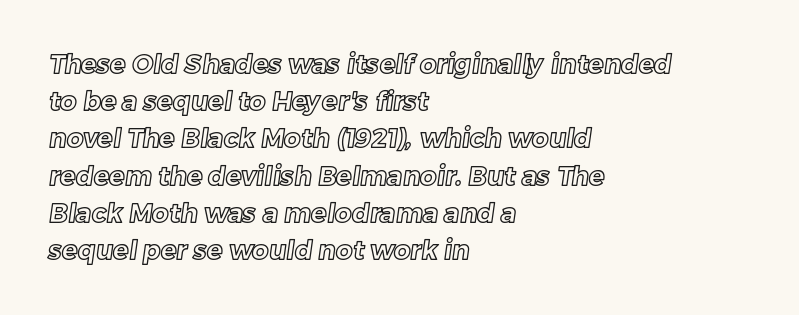
{"underline": "no", "align": "left", "line_spacing": "normal", "line_spacing_ratio": 1.43, "letter_spacing": "normal", "letter_spacing_em": 0.0, "glyph_px": 26}
